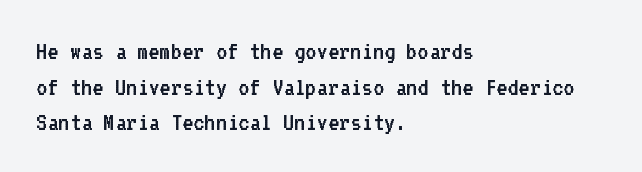
The image shows 27 px text type, upright; set left-aligned, normal line spacing (1.32x), normal letter spacing, not underlined.
